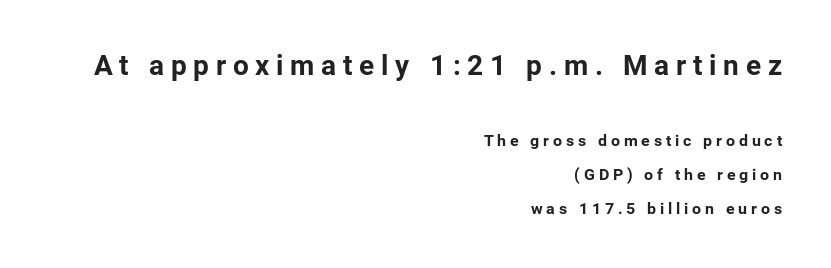
Q: Is the text bold? A: Yes.
Q: Is the text italic (slanted)? A: No, it is upright.
Q: Is the typeface a serif or a sans-serif typeface? A: Sans-serif.
Q: Is the text underlined? A: No.
Q: How is the paragraph aligned? A: Right-aligned.
Q: Is the spacing between letters normal or unusually wide? A: Unusually wide.
Q: Is the spacing between lines tight, normal or loose? A: Loose.
Q: Which block of text is set in a larger size, the first (top) or the second (bottom)? A: The first (top) one.
Q: Width (condensed, normal, or wide)? A: Normal.
Q: Stroke contrast? A: Low.
Q: x-height? A: Medium.
Q: Monospaced? A: No.
